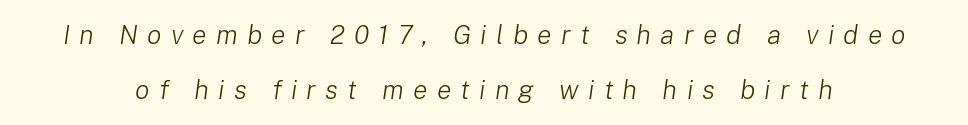
Check under the words: just untouched page. The weight tops out at a normal text grade. Vertically, the passage feels expansive, rows floating well apart. A typesetter would mark this as italic.
